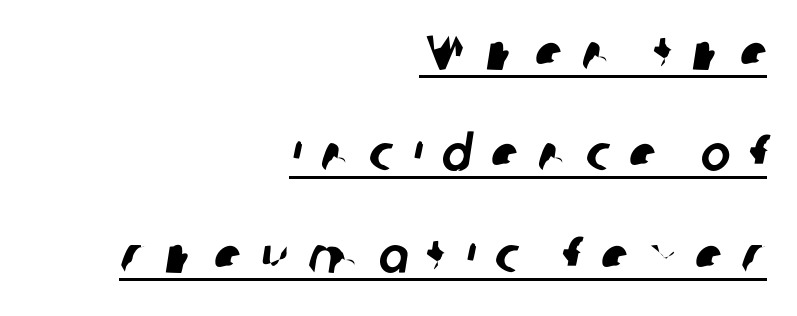
{"serif": "no", "width": "normal", "stroke_contrast": "low", "x_height": "medium", "monospaced": "no", "underline": "yes", "align": "right", "line_spacing": "loose", "line_spacing_ratio": 2.03, "letter_spacing": "wide", "letter_spacing_em": 0.39, "glyph_px": 50}
